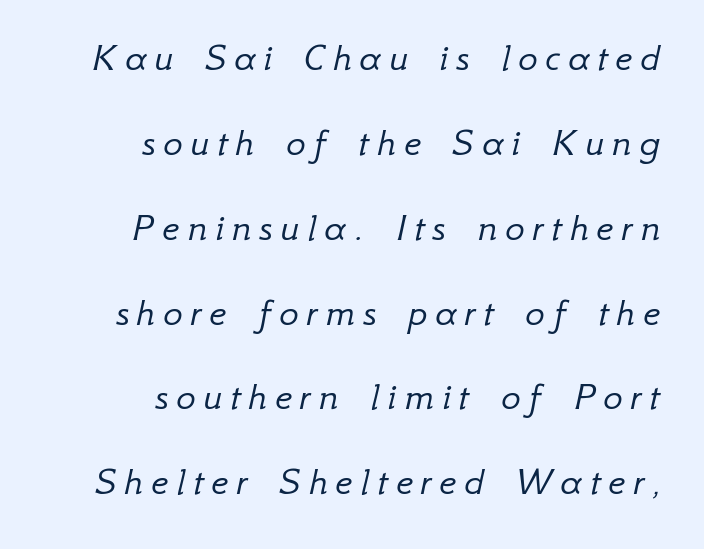
{"italic": "yes", "lean": "right", "slant_degrees": 12, "bold": "no", "weight": "light", "width": "normal", "stroke_contrast": "low", "x_height": "small", "monospaced": "no", "underline": "no", "align": "right", "line_spacing": "loose", "line_spacing_ratio": 2.07, "glyph_px": 41}
